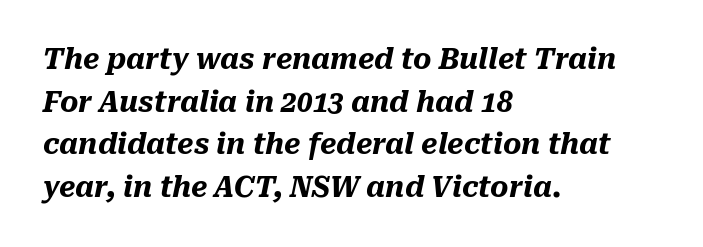
Q: Is the text bold? A: Yes.
Q: Is the text italic (slanted)? A: Yes, it leans right by about 10 degrees.
Q: Is the text underlined? A: No.
Q: How is the paragraph aligned? A: Left-aligned.
Q: Is the spacing between letters normal or unusually wide? A: Normal.
Q: Is the spacing between lines tight, normal or loose? A: Normal.
Q: Width (condensed, normal, or wide)? A: Normal.
Q: Stroke contrast? A: Medium.
Q: x-height? A: Medium.
Q: Monospaced? A: No.
